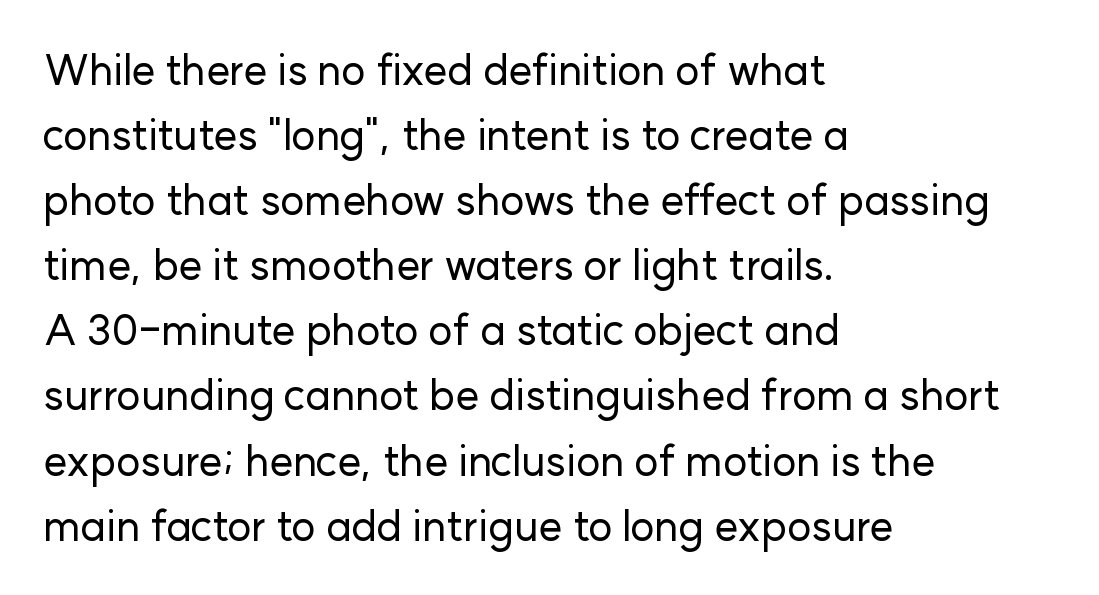
What stands out about the letter spacing? Nothing — it is the standard amount. Compared with typical paragraphs, the rows here are spaced about the same. A roman cut, with each character standing at attention. Look at the bottom of the vertical strokes: they stop flat, with no serifs.
